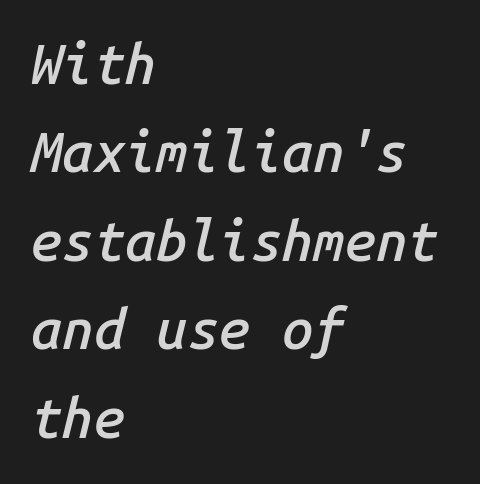
Horizontal bands of white between lines are of average thickness. The baseline area is clear. Does the copy run flush right? No — it runs flush left. What weight is shown? A semibold, between regular and bold.
